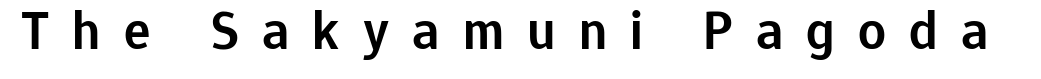
Nobody drew a line under any word here. A typesetter would call this proportional, since set widths differ per character. Grotesque or geometric, the face here clearly has no serifs. The typesetting leans somewhat heavy: a semibold.
